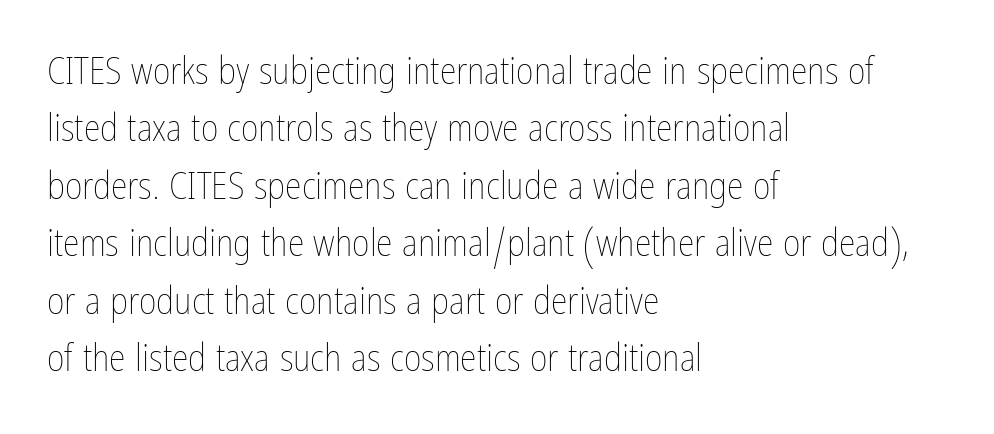
Summary of vertical rhythm: regular, with standard interline spacing. The characters are drawn with everyday or finer stroke widths. Letter spacing: default. In terms of posture, this sample is upright. The setting favours the left margin, as ordinary paragraphs usually do. Underline: absent.
